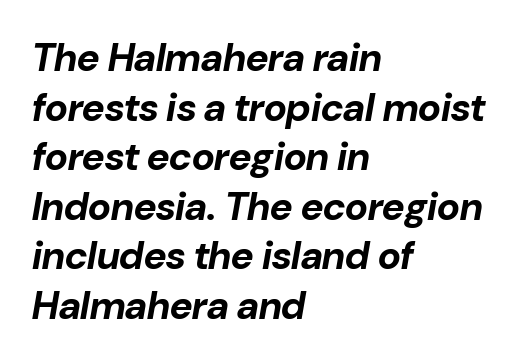
{"italic": "yes", "lean": "right", "slant_degrees": 10, "bold": "yes", "weight": "bold", "width": "normal", "stroke_contrast": "low", "x_height": "medium", "monospaced": "no", "underline": "no", "align": "left", "line_spacing": "normal", "line_spacing_ratio": 1.27, "letter_spacing": "normal", "letter_spacing_em": 0.0, "glyph_px": 39}
